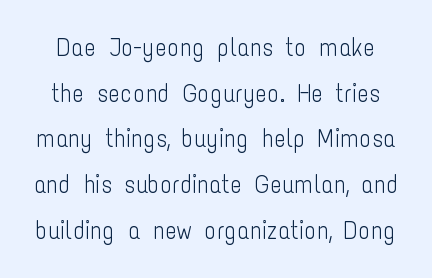
{"italic": "no", "bold": "no", "underline": "no", "line_spacing_ratio": 1.83, "letter_spacing": "normal", "letter_spacing_em": 0.0, "glyph_px": 25}
